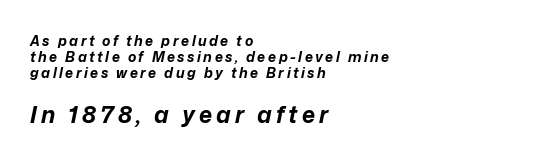
Q: Is the text bold? A: Yes.
Q: Is the text italic (slanted)? A: Yes, it leans right by about 12 degrees.
Q: Is the text underlined? A: No.
Q: How is the paragraph aligned? A: Left-aligned.
Q: Which block of text is set in a larger size, the first (top) or the second (bottom)? A: The second (bottom) one.
